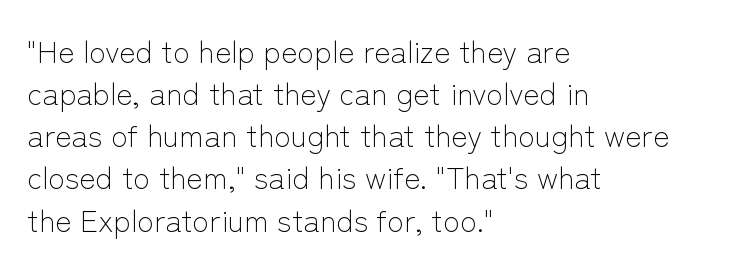
A typesetter would label this face a sans. A typesetter would call this zero additional tracking. The rendering uses natural spacing where letterforms have individual widths. These glyphs show unthickened strokes, regular width or finer. The leading is moderate, giving the passage an even texture.
